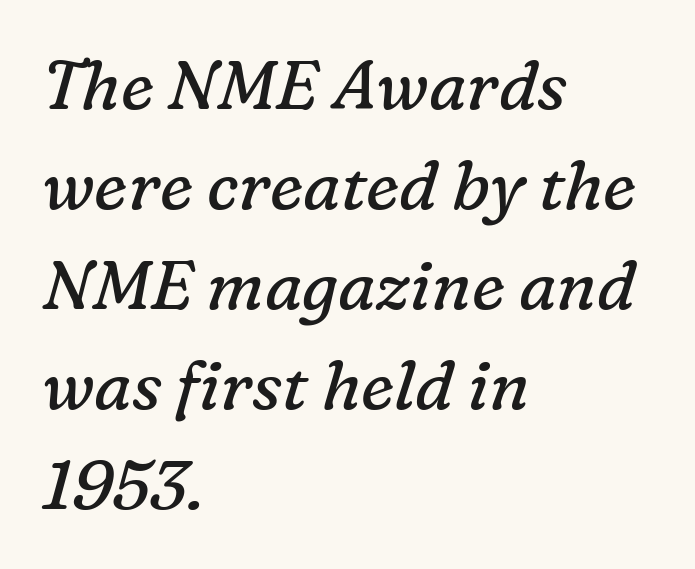
Q: Is the text bold? A: No.
Q: Is the text italic (slanted)? A: Yes, it leans right by about 16 degrees.
Q: Is the typeface a serif or a sans-serif typeface? A: Serif.
Q: Is the text underlined? A: No.
Q: How is the paragraph aligned? A: Left-aligned.
Q: Is the spacing between letters normal or unusually wide? A: Normal.
Q: Is the spacing between lines tight, normal or loose? A: Normal.
Q: Width (condensed, normal, or wide)? A: Normal.
Q: Stroke contrast? A: Low.
Q: x-height? A: Medium.
Q: Monospaced? A: No.
